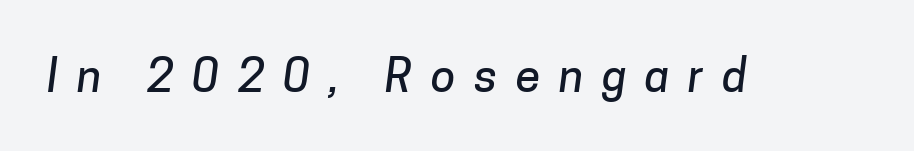
Q: Is the typeface a serif or a sans-serif typeface? A: Sans-serif.
Q: Is the text underlined? A: No.
Q: Is the spacing between letters normal or unusually wide? A: Unusually wide.
Q: Width (condensed, normal, or wide)? A: Normal.
Q: Stroke contrast? A: Low.
Q: x-height? A: Medium.
Q: Monospaced? A: No.
